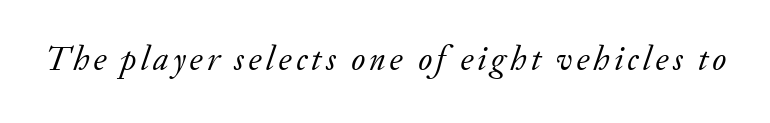
{"serif": "yes", "italic": "yes", "lean": "right", "slant_degrees": 20, "bold": "no", "weight": "regular", "width": "normal", "stroke_contrast": "low", "x_height": "small", "monospaced": "no", "underline": "no", "glyph_px": 34}
